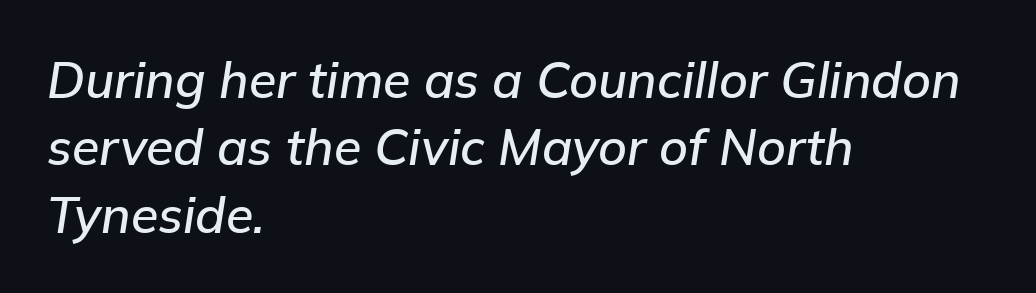
Leading matches the norm, producing a regular column. Caption: multi-line text, flush left, ragged right. Does extra space separate the letters? No, they use regular spacing. A typesetter would mark this as italic. The passage shown is not underscored anywhere.
